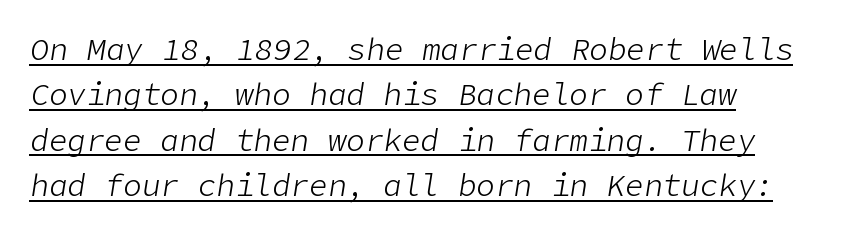
{"italic": "yes", "lean": "right", "slant_degrees": 9, "bold": "no", "weight": "light", "width": "normal", "stroke_contrast": "low", "x_height": "medium", "underline": "yes", "align": "left", "line_spacing": "normal", "line_spacing_ratio": 1.46, "letter_spacing": "normal", "letter_spacing_em": 0.0, "glyph_px": 31}
